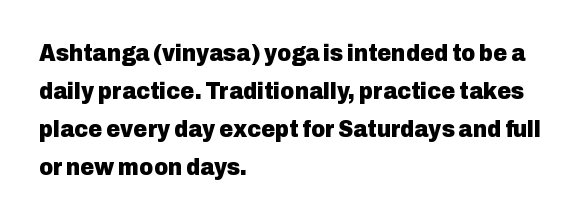
Q: Is the text bold? A: Yes.
Q: Is the text italic (slanted)? A: No, it is upright.
Q: Is the text underlined? A: No.
Q: How is the paragraph aligned? A: Left-aligned.
Q: Is the spacing between letters normal or unusually wide? A: Normal.
Q: Is the spacing between lines tight, normal or loose? A: Normal.
